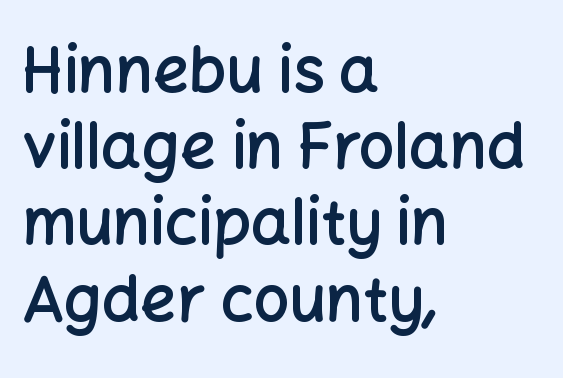
Q: Is the text bold? A: Semi-bold.
Q: Is the text italic (slanted)? A: No, it is upright.
Q: Is the typeface a serif or a sans-serif typeface? A: Sans-serif.
Q: Is the text underlined? A: No.
Q: How is the paragraph aligned? A: Left-aligned.
Q: Is the spacing between letters normal or unusually wide? A: Normal.
Q: Width (condensed, normal, or wide)? A: Normal.
Q: Stroke contrast? A: Low.
Q: x-height? A: Medium.
Q: Monospaced? A: No.
